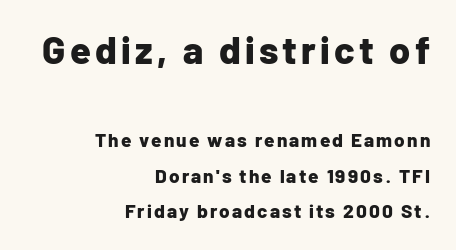
Q: Is the text bold? A: Yes.
Q: Is the text italic (slanted)? A: No, it is upright.
Q: Is the typeface a serif or a sans-serif typeface? A: Sans-serif.
Q: Is the text underlined? A: No.
Q: How is the paragraph aligned? A: Right-aligned.
Q: Which block of text is set in a larger size, the first (top) or the second (bottom)? A: The first (top) one.
Q: Width (condensed, normal, or wide)? A: Normal.
Q: Stroke contrast? A: Low.
Q: x-height? A: Medium.
Q: Monospaced? A: No.
